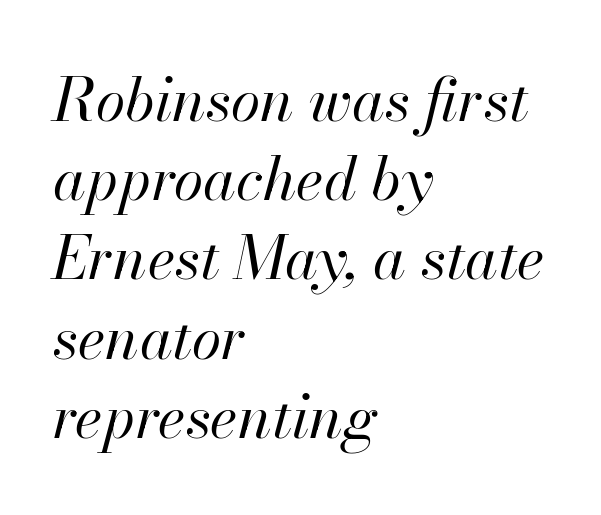
{"italic": "yes", "lean": "right", "slant_degrees": 13, "bold": "no", "weight": "regular", "width": "normal", "stroke_contrast": "high", "x_height": "small", "monospaced": "no", "underline": "no", "align": "left", "line_spacing": "normal", "line_spacing_ratio": 1.32, "letter_spacing": "normal", "letter_spacing_em": 0.0, "glyph_px": 60}
